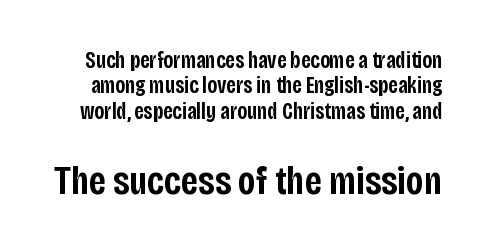
The image shows 41 px semibold, condensed sans-serif type, upright; set tight line spacing (1.1x), normal letter spacing, not underlined; the second (bottom) block is 1.78x larger; low stroke contrast and a large x-height.
